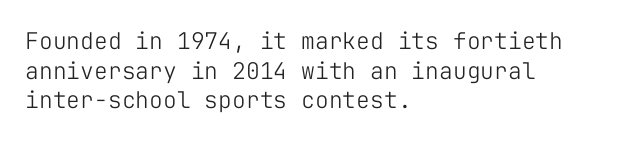
Q: Is the text bold? A: No.
Q: Is the text italic (slanted)? A: No, it is upright.
Q: Is the text underlined? A: No.
Q: How is the paragraph aligned? A: Left-aligned.
Q: Is the spacing between letters normal or unusually wide? A: Normal.
Q: Is the spacing between lines tight, normal or loose? A: Normal.
